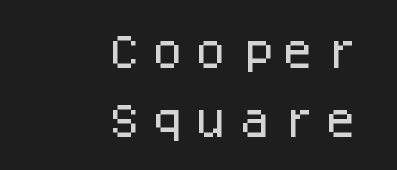
Every character here occupies the same horizontal width, giving the sample a typewriter-like rhythm. These lines were composed using upright roman letters. Type style note: lacks serifs. The horizontal fit of the characters is loose and conspicuously gappy. Airy leading.
